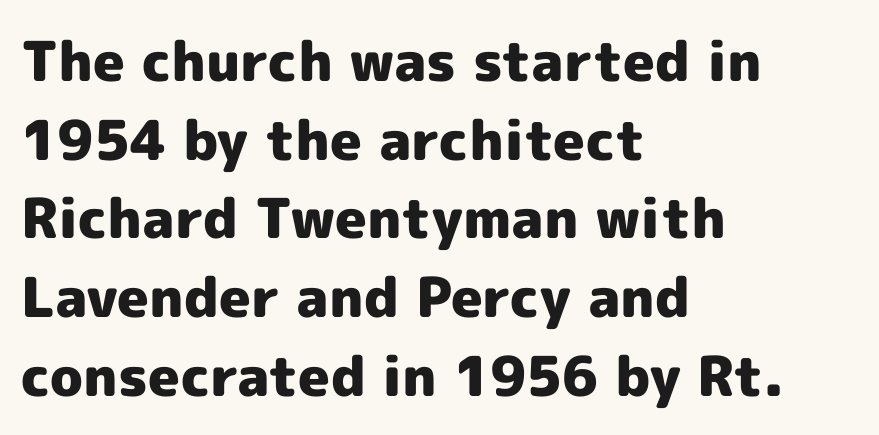
Note the varied advance widths — an 'i' is clearly narrower than an 'm'. Evenly set lines give the paragraph a standard silhouette. Compared with a centered layout, this one pins lines to the left instead. The rendering shows plain stroke endings on the letterforms — a sans-serif design. Italic: no, the glyphs are upright roman.
